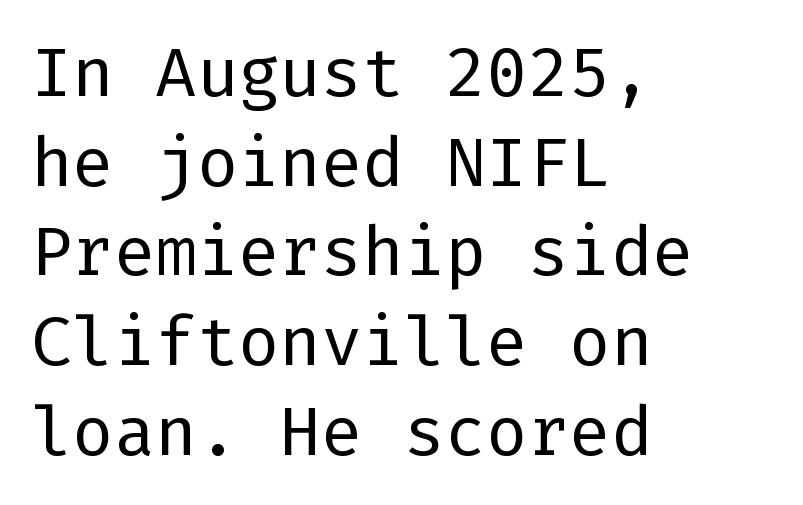
Ordinary non-slanted type is in use. The passage shown stacks its lines at a standard gap. Counters stay open thanks to moderate or lighter strokes. This rendering leaves character spacing at its baseline value.
